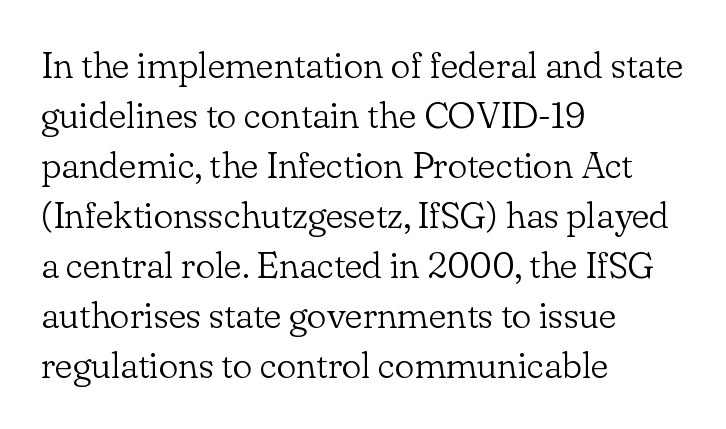
Q: Is the text bold? A: No.
Q: Is the text italic (slanted)? A: No, it is upright.
Q: Is the typeface a serif or a sans-serif typeface? A: Serif.
Q: Is the text underlined? A: No.
Q: How is the paragraph aligned? A: Left-aligned.
Q: Is the spacing between letters normal or unusually wide? A: Normal.
Q: Is the spacing between lines tight, normal or loose? A: Normal.
Q: Width (condensed, normal, or wide)? A: Normal.
Q: Stroke contrast? A: Low.
Q: x-height? A: Small.
Q: Monospaced? A: No.
